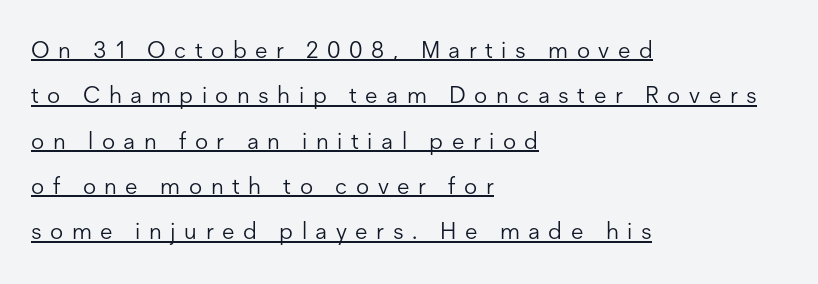
The image shows 23 px text type, upright; set left-aligned, loose line spacing (1.97x), unusually wide letter spacing (+0.37 em), underlined.
